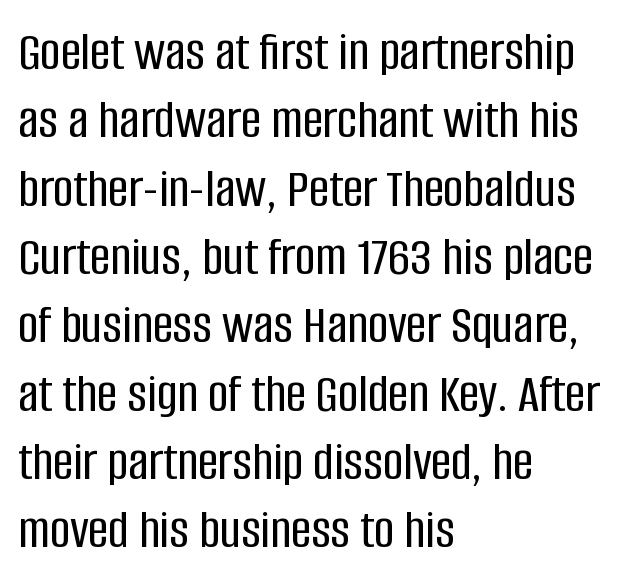
{"serif": "no", "italic": "no", "width": "condensed", "stroke_contrast": "low", "x_height": "large", "monospaced": "no", "underline": "no", "align": "left", "line_spacing_ratio": 1.22, "letter_spacing": "normal", "letter_spacing_em": 0.0, "glyph_px": 56}
